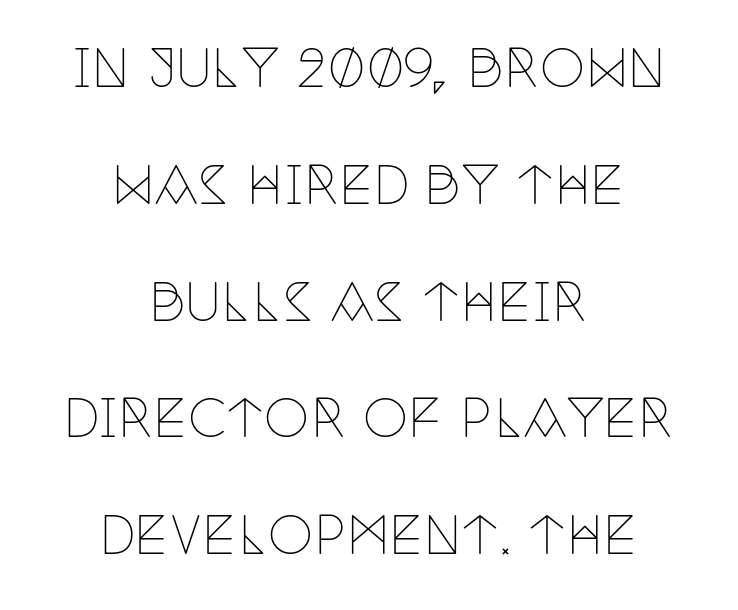
The image shows 51 px thin, condensed serif type, upright; set centered, loose line spacing (2.29x), normal letter spacing, not underlined; low stroke contrast and a large x-height.
